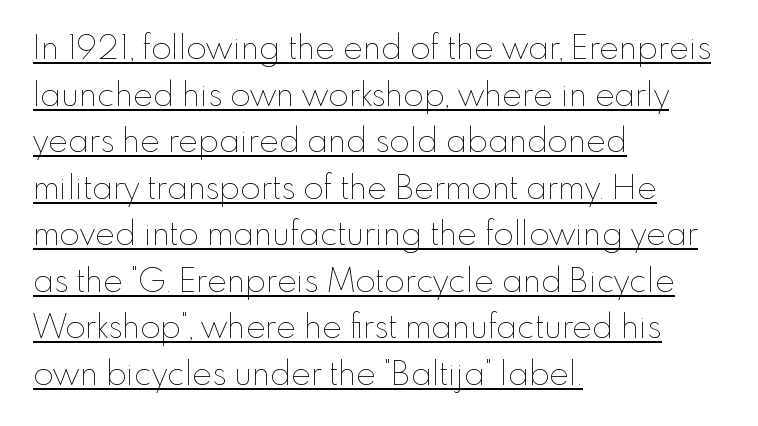
The image shows 33 px thin type, upright; set left-aligned, normal line spacing (1.41x), normal letter spacing, underlined; low stroke contrast and a small x-height.
